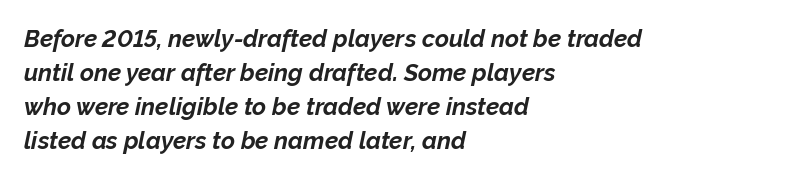
{"italic": "yes", "lean": "right", "slant_degrees": 12, "bold": "yes", "underline": "no", "align": "left", "line_spacing": "normal", "line_spacing_ratio": 1.41, "letter_spacing": "normal", "letter_spacing_em": 0.0, "glyph_px": 24}
